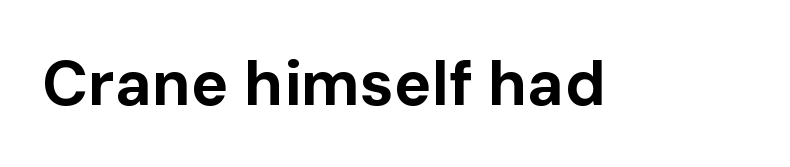
Q: Is the text bold? A: Yes.
Q: Is the text italic (slanted)? A: No, it is upright.
Q: Is the typeface a serif or a sans-serif typeface? A: Sans-serif.
Q: Is the text underlined? A: No.
Q: Is the spacing between letters normal or unusually wide? A: Normal.
Q: Width (condensed, normal, or wide)? A: Normal.
Q: Stroke contrast? A: Low.
Q: x-height? A: Medium.
Q: Monospaced? A: No.
